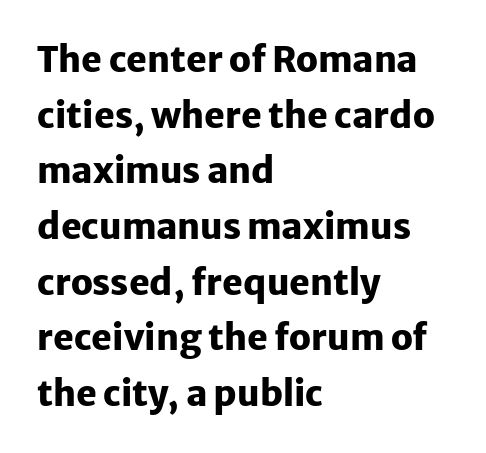
{"serif": "no", "italic": "no", "bold": "yes", "weight": "heavy", "width": "normal", "stroke_contrast": "low", "x_height": "medium", "monospaced": "no", "underline": "no", "align": "left", "line_spacing": "normal", "line_spacing_ratio": 1.59, "letter_spacing": "normal", "letter_spacing_em": 0.0, "glyph_px": 35}
